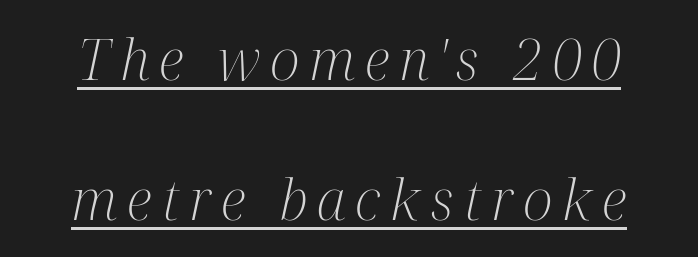
The image shows 57 px light, condensed serif type, italic (leaning right); set centered, loose line spacing (2.46x), underlined; medium stroke contrast and a medium x-height.
